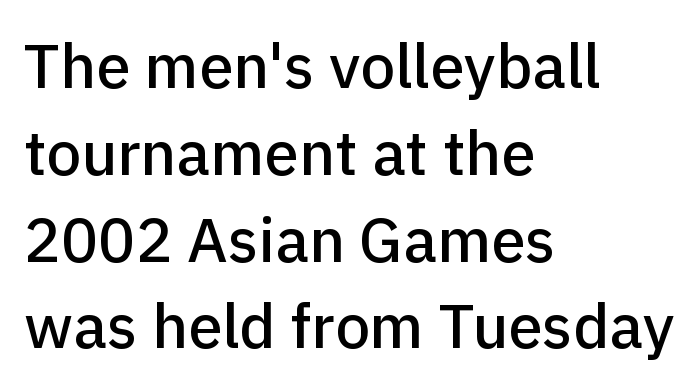
Q: Is the text italic (slanted)? A: No, it is upright.
Q: Is the typeface a serif or a sans-serif typeface? A: Sans-serif.
Q: Is the text underlined? A: No.
Q: How is the paragraph aligned? A: Left-aligned.
Q: Is the spacing between letters normal or unusually wide? A: Normal.
Q: Is the spacing between lines tight, normal or loose? A: Normal.
Q: Width (condensed, normal, or wide)? A: Normal.
Q: Stroke contrast? A: Low.
Q: x-height? A: Medium.
Q: Monospaced? A: No.
